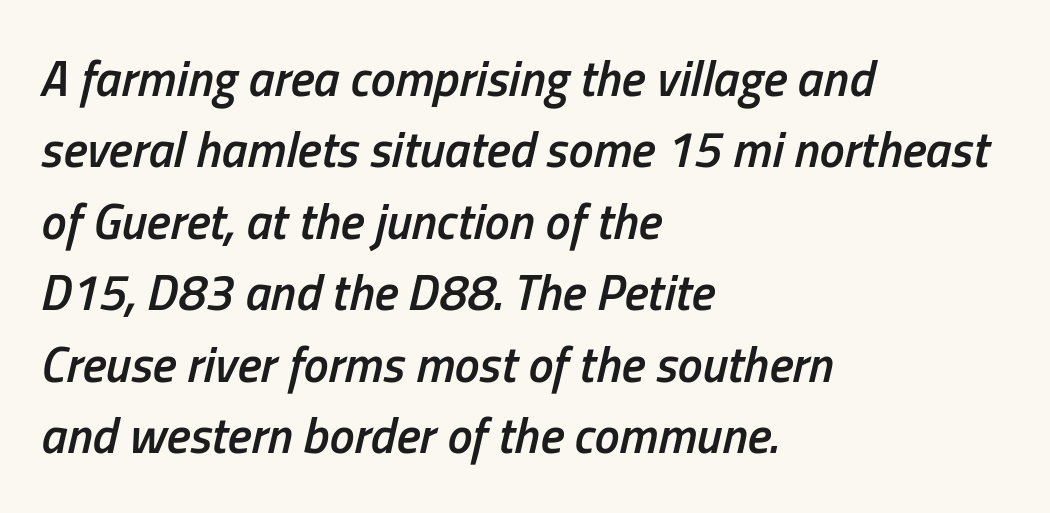
The zone under the glyphs is completely vacant. Summary of vertical rhythm: regular, with standard interline spacing. The paragraph has a hard left edge and a soft right edge. A typesetter would call this proportional, since set widths differ per character. Letter spacing: default.
